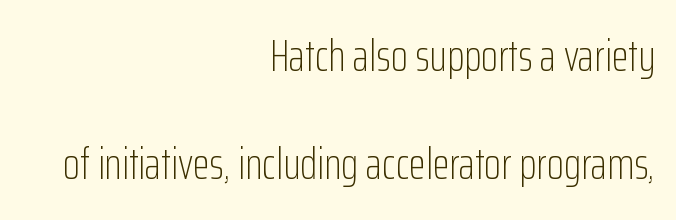
The image shows 44 px light, condensed sans-serif type, upright; set right-aligned, loose line spacing (2.45x), normal letter spacing, not underlined; low stroke contrast and a medium x-height.
